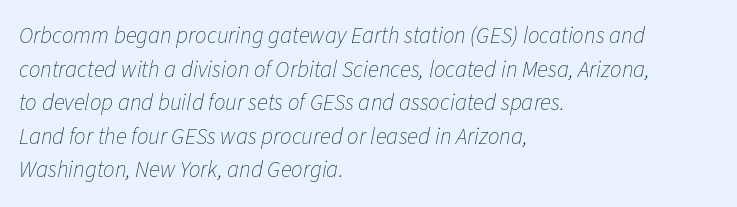
The image shows 23 px text type, italic (leaning right); set left-aligned, normal line spacing (1.46x), normal letter spacing, not underlined.
